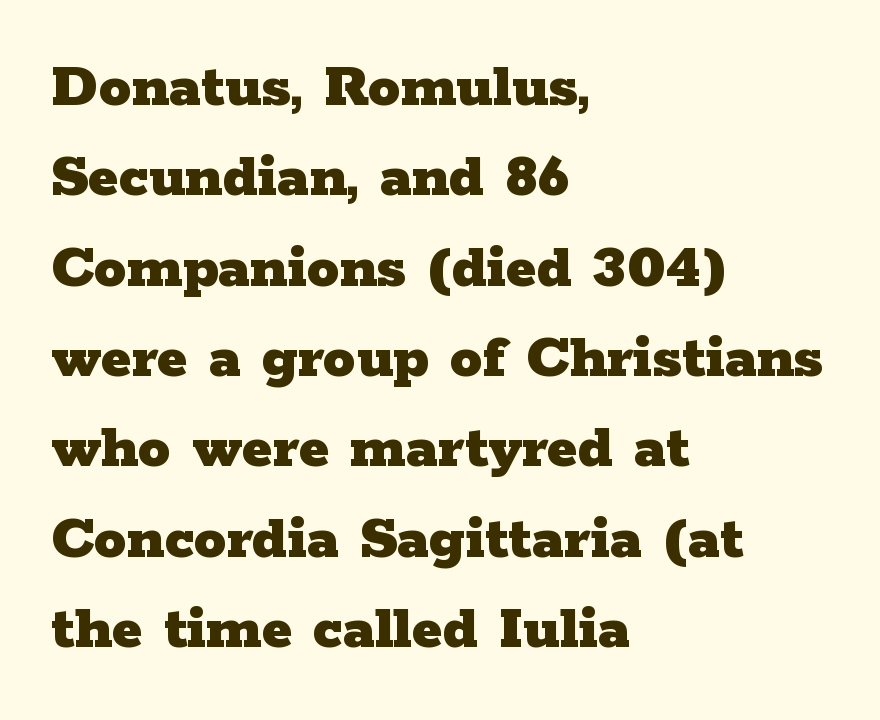
The image shows 65 px heavy, wide serif type, upright; set left-aligned, normal line spacing (1.39x), normal letter spacing, not underlined; low stroke contrast and a medium x-height.
